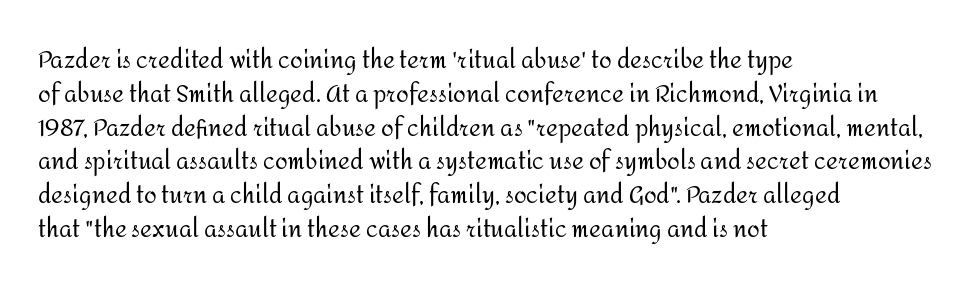
{"italic": "no", "bold": "no", "underline": "no", "align": "left", "line_spacing": "normal", "line_spacing_ratio": 1.47, "letter_spacing": "normal", "letter_spacing_em": 0.0, "glyph_px": 23}
